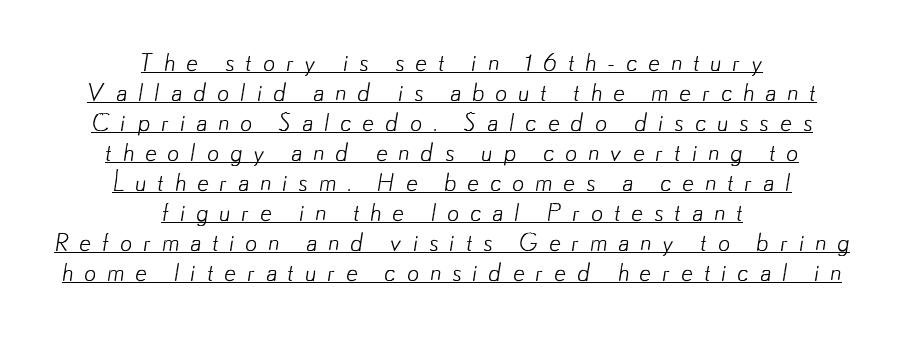
The image shows 24 px text type; set centered, normal line spacing (1.25x), unusually wide letter spacing (+0.44 em), underlined.
